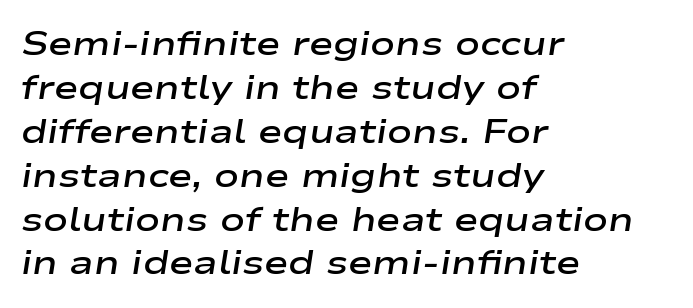
{"italic": "yes", "lean": "right", "slant_degrees": 9, "bold": "semi", "weight": "semibold", "width": "wide", "stroke_contrast": "low", "x_height": "medium", "monospaced": "no", "underline": "no", "align": "left", "line_spacing": "normal", "line_spacing_ratio": 1.33, "letter_spacing": "normal", "letter_spacing_em": 0.0, "glyph_px": 33}
